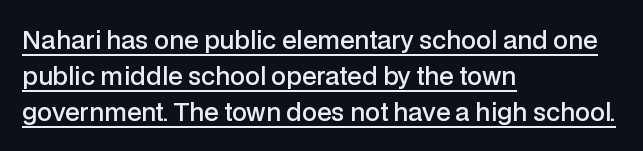
Q: Is the text bold? A: Semi-bold.
Q: Is the text italic (slanted)? A: No, it is upright.
Q: Is the text underlined? A: Yes.
Q: How is the paragraph aligned? A: Left-aligned.
Q: Is the spacing between letters normal or unusually wide? A: Normal.
Q: Is the spacing between lines tight, normal or loose? A: Normal.
